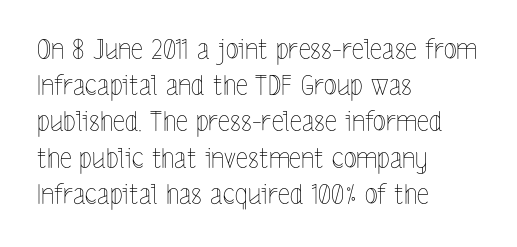
The image shows 27 px text type, upright; set left-aligned, normal line spacing (1.34x), normal letter spacing, not underlined.
